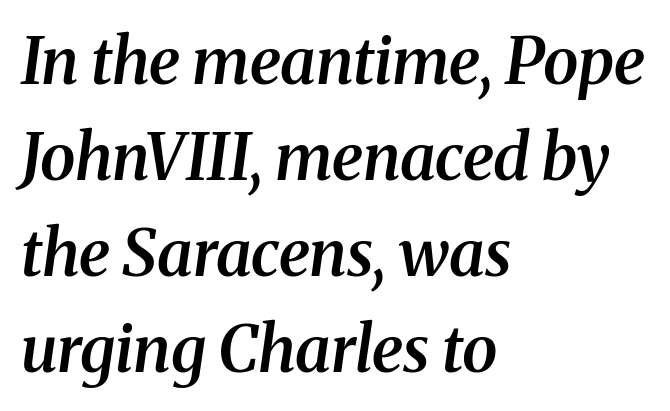
Q: Is the text bold? A: Semi-bold.
Q: Is the text italic (slanted)? A: Yes, it leans right by about 8 degrees.
Q: Is the typeface a serif or a sans-serif typeface? A: Serif.
Q: Is the text underlined? A: No.
Q: How is the paragraph aligned? A: Left-aligned.
Q: Is the spacing between letters normal or unusually wide? A: Normal.
Q: Is the spacing between lines tight, normal or loose? A: Normal.
Q: Width (condensed, normal, or wide)? A: Normal.
Q: Stroke contrast? A: Medium.
Q: x-height? A: Medium.
Q: Monospaced? A: No.
